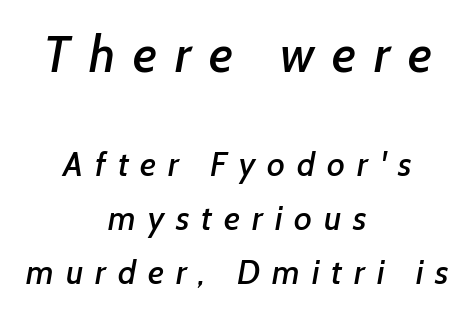
{"serif": "no", "width": "normal", "stroke_contrast": "low", "x_height": "medium", "monospaced": "no", "underline": "no", "align": "center", "line_spacing": "normal", "line_spacing_ratio": 1.58, "letter_spacing": "wide", "letter_spacing_em": 0.35, "larger_block": "first", "size_ratio": 1.5, "glyph_px": 51}
